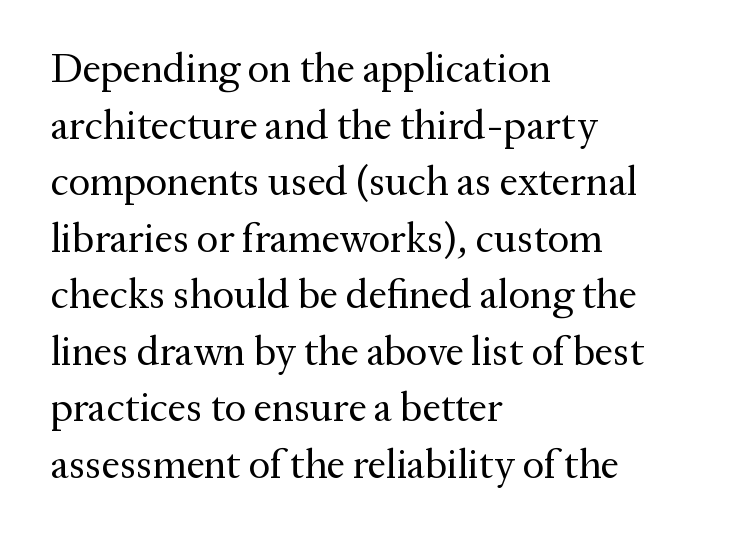
{"serif": "yes", "italic": "no", "bold": "no", "weight": "regular", "width": "normal", "stroke_contrast": "medium", "x_height": "medium", "monospaced": "no", "underline": "no", "align": "left", "line_spacing": "normal", "line_spacing_ratio": 1.38, "letter_spacing": "normal", "letter_spacing_em": 0.0, "glyph_px": 41}
